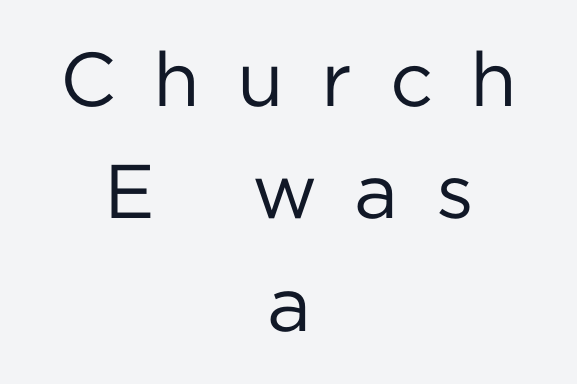
A light-to-regular cut is what we see here. This sample uses expanded letter spacing, leaving extra air between glyphs. You could not count columns in this text — the font is proportionally spaced. Posture: straight, roman, zero tilt. The lines are quadded center.
